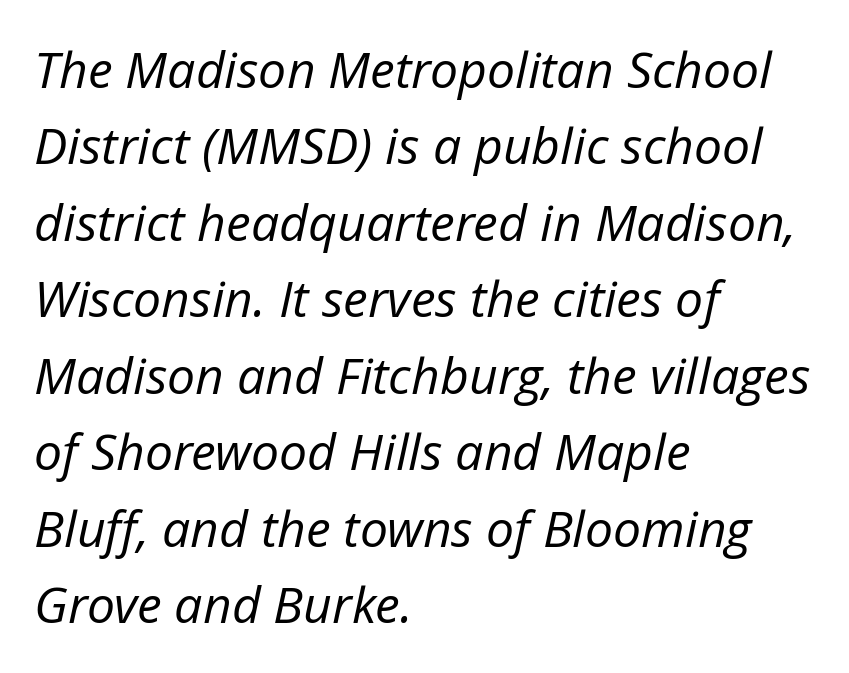
Observe the lean: these are italic letterforms. The letters sit at their default tracking, neither squeezed nor spread. No word sits above an underline. Whoever set this chose a conventional vertical rhythm.
